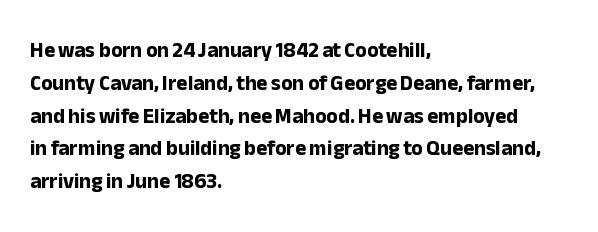
Weight check: bold — yes, fully. This rendering features lettering with no underline. This is the regular roman posture of the typeface. Is there much room between lines? A standard amount, neither cramped nor airy. No extra tracking has been applied to these lines. The rag falls on the right side of this text block.
